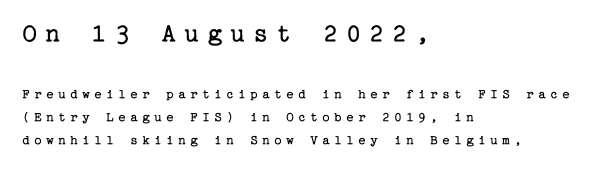
{"italic": "no", "bold": "no", "underline": "no", "align": "left", "line_spacing": "normal", "line_spacing_ratio": 1.65, "letter_spacing": "wide", "letter_spacing_em": 0.31, "larger_block": "first", "size_ratio": 1.93, "glyph_px": 27}
